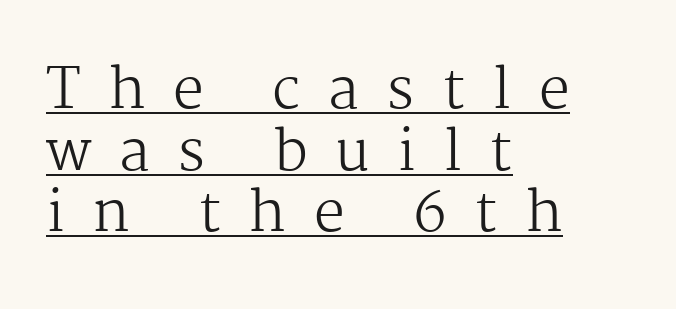
Q: Is the text bold? A: No.
Q: Is the text italic (slanted)? A: No, it is upright.
Q: Is the typeface a serif or a sans-serif typeface? A: Serif.
Q: Is the text underlined? A: Yes.
Q: How is the paragraph aligned? A: Left-aligned.
Q: Is the spacing between letters normal or unusually wide? A: Unusually wide.
Q: Is the spacing between lines tight, normal or loose? A: Tight.
Q: Width (condensed, normal, or wide)? A: Normal.
Q: Stroke contrast? A: Medium.
Q: x-height? A: Medium.
Q: Monospaced? A: No.
